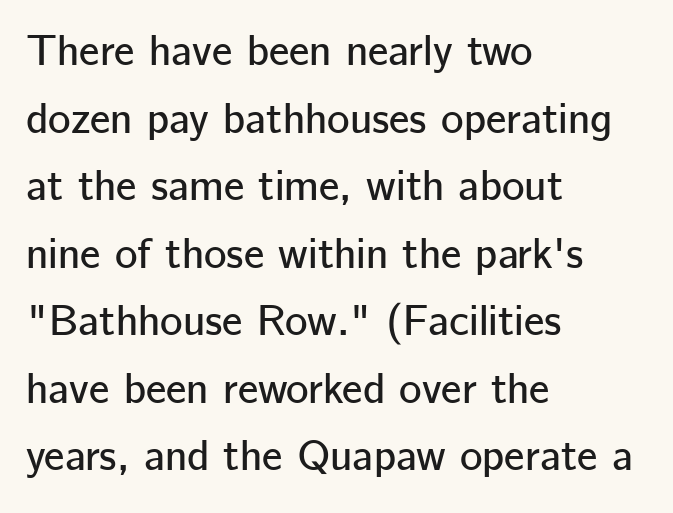
Q: Is the text italic (slanted)? A: No, it is upright.
Q: Is the typeface a serif or a sans-serif typeface? A: Sans-serif.
Q: Is the text underlined? A: No.
Q: How is the paragraph aligned? A: Left-aligned.
Q: Is the spacing between letters normal or unusually wide? A: Normal.
Q: Is the spacing between lines tight, normal or loose? A: Normal.
Q: Width (condensed, normal, or wide)? A: Normal.
Q: Stroke contrast? A: Low.
Q: x-height? A: Medium.
Q: Monospaced? A: No.
